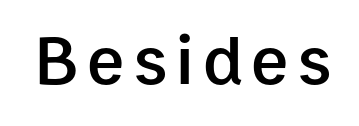
Q: Is the text bold? A: Semi-bold.
Q: Is the text italic (slanted)? A: No, it is upright.
Q: Is the typeface a serif or a sans-serif typeface? A: Sans-serif.
Q: Is the text underlined? A: No.
Q: Width (condensed, normal, or wide)? A: Normal.
Q: Stroke contrast? A: Low.
Q: x-height? A: Medium.
Q: Monospaced? A: No.
